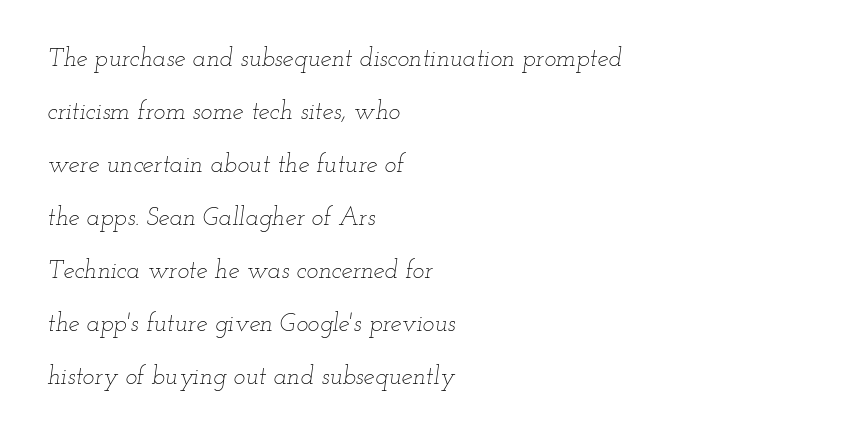
The passage shown leans; its letterforms are oblique. One-word summary of the alignment: left. Regarding leading, the lines here are spaced well apart. The typeface has the unassuming heft of standard copy or less. The baseline area is clear. Observe the ordinary spacing: letters are neighbours, not strangers.
